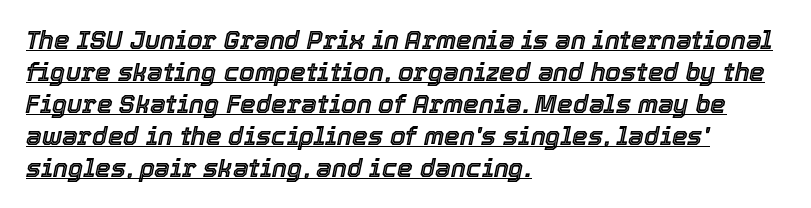
{"italic": "yes", "lean": "right", "slant_degrees": 12, "underline": "yes", "align": "left", "line_spacing": "normal", "line_spacing_ratio": 1.28, "letter_spacing": "normal", "letter_spacing_em": 0.0, "glyph_px": 25}
